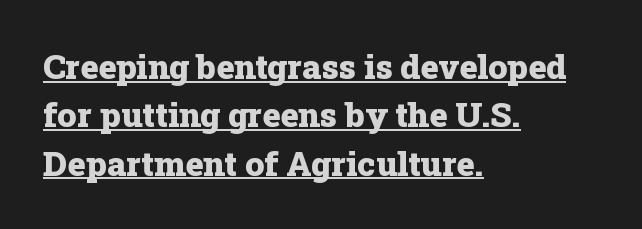
{"serif": "yes", "italic": "no", "bold": "yes", "weight": "heavy", "width": "normal", "stroke_contrast": "low", "x_height": "medium", "monospaced": "no", "underline": "yes", "align": "left", "line_spacing": "normal", "line_spacing_ratio": 1.42, "letter_spacing": "normal", "letter_spacing_em": 0.0, "glyph_px": 34}
